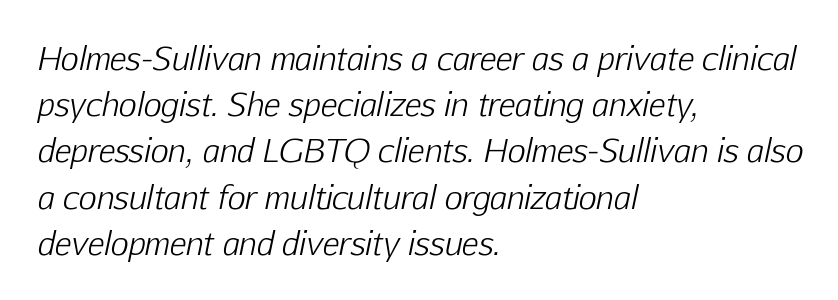
{"italic": "yes", "lean": "right", "slant_degrees": 12, "bold": "no", "weight": "light", "width": "normal", "stroke_contrast": "low", "x_height": "medium", "monospaced": "no", "underline": "no", "align": "left", "line_spacing": "normal", "line_spacing_ratio": 1.49, "letter_spacing": "normal", "letter_spacing_em": 0.0, "glyph_px": 31}
